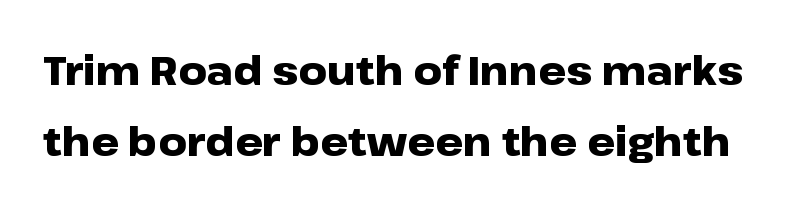
Q: Is the text bold? A: Yes.
Q: Is the text italic (slanted)? A: No, it is upright.
Q: Is the typeface a serif or a sans-serif typeface? A: Sans-serif.
Q: Is the text underlined? A: No.
Q: Is the spacing between letters normal or unusually wide? A: Normal.
Q: Width (condensed, normal, or wide)? A: Wide.
Q: Stroke contrast? A: Low.
Q: x-height? A: Medium.
Q: Monospaced? A: No.
